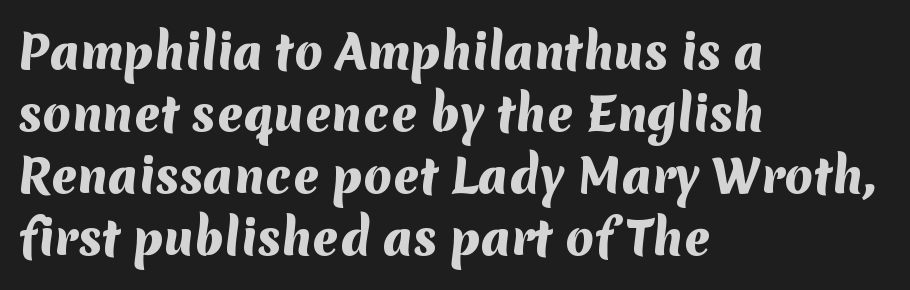
The image shows 46 px heavy sans-serif type; set left-aligned, normal line spacing (1.35x), normal letter spacing, not underlined; medium stroke contrast and a medium x-height.
